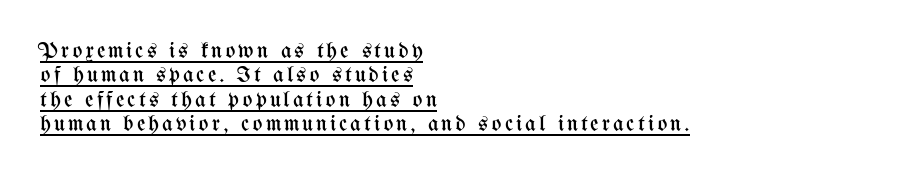
{"italic": "no", "bold": "no", "underline": "yes", "align": "left", "line_spacing": "tight", "line_spacing_ratio": 1.06, "glyph_px": 23}
